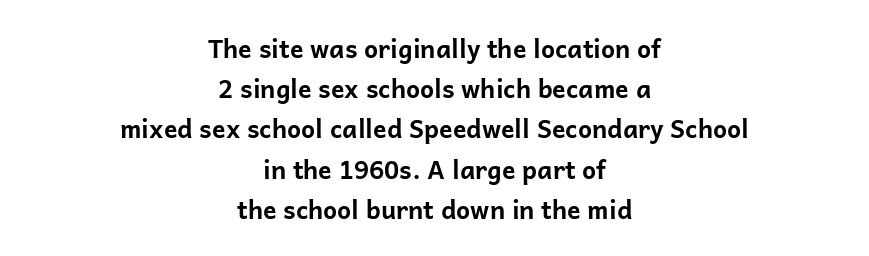
Honestly, there is no underline to notice here at all. Strokes here are thick enough to call this a true bold. This is roman type, the default non-slanted kind. Characters follow at the spacing the type designer built in. Which margin do the lines hug? Neither — every line sits in the middle. Whoever set this chose a conventional vertical rhythm.
